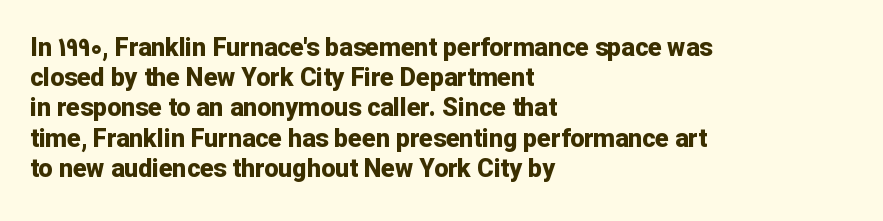
The image shows 25 px bold type, upright; set left-aligned, line spacing 1.21x, normal letter spacing, not underlined.
